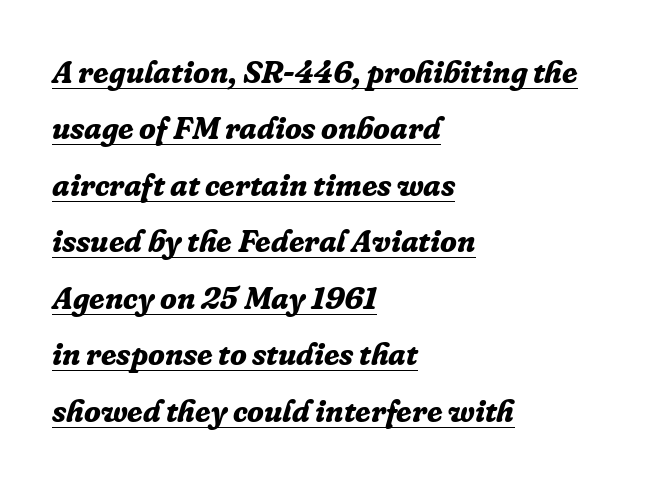
Q: Is the text bold? A: Yes.
Q: Is the text italic (slanted)? A: Yes, it leans right by about 16 degrees.
Q: Is the typeface a serif or a sans-serif typeface? A: Serif.
Q: Is the text underlined? A: Yes.
Q: How is the paragraph aligned? A: Left-aligned.
Q: Is the spacing between letters normal or unusually wide? A: Normal.
Q: Width (condensed, normal, or wide)? A: Normal.
Q: Stroke contrast? A: Low.
Q: x-height? A: Medium.
Q: Monospaced? A: No.
